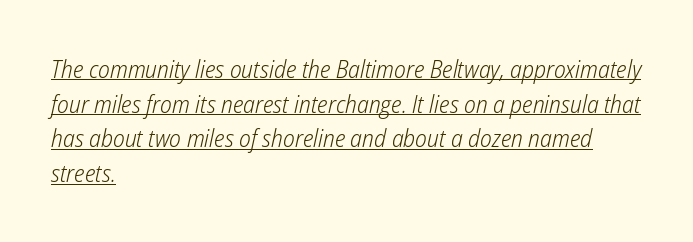
Q: Is the text bold? A: No.
Q: Is the text italic (slanted)? A: Yes, it leans right by about 12 degrees.
Q: Is the text underlined? A: Yes.
Q: How is the paragraph aligned? A: Left-aligned.
Q: Is the spacing between letters normal or unusually wide? A: Normal.
Q: Is the spacing between lines tight, normal or loose? A: Normal.
